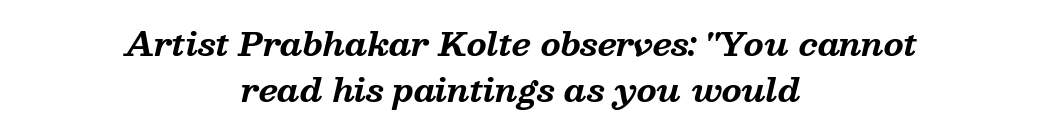
{"serif": "yes", "italic": "yes", "lean": "right", "slant_degrees": 13, "bold": "yes", "weight": "bold", "width": "normal", "stroke_contrast": "medium", "x_height": "medium", "monospaced": "no", "underline": "no", "align": "center", "line_spacing": "normal", "line_spacing_ratio": 1.43, "letter_spacing": "normal", "letter_spacing_em": 0.0, "glyph_px": 32}
